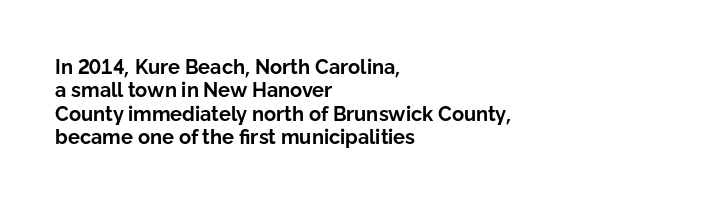
Q: Is the text bold? A: Yes.
Q: Is the text italic (slanted)? A: No, it is upright.
Q: Is the text underlined? A: No.
Q: How is the paragraph aligned? A: Left-aligned.
Q: Is the spacing between letters normal or unusually wide? A: Normal.
